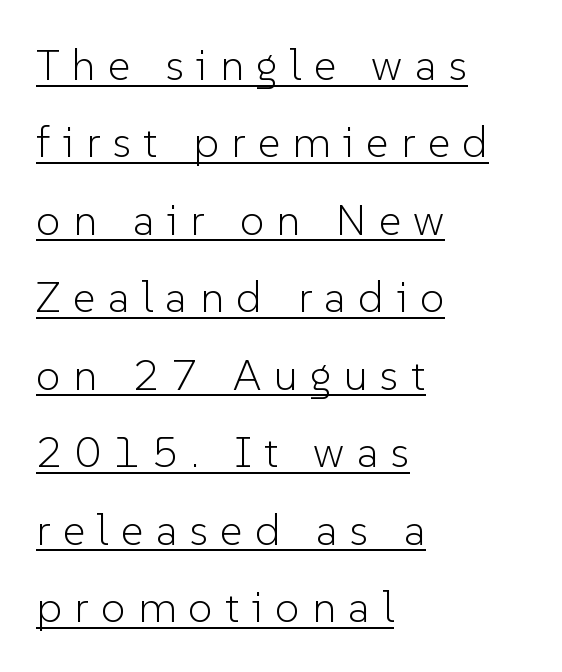
Q: Is the text bold? A: No.
Q: Is the text italic (slanted)? A: No, it is upright.
Q: Is the typeface a serif or a sans-serif typeface? A: Sans-serif.
Q: Is the text underlined? A: Yes.
Q: How is the paragraph aligned? A: Left-aligned.
Q: Is the spacing between letters normal or unusually wide? A: Unusually wide.
Q: Width (condensed, normal, or wide)? A: Normal.
Q: Stroke contrast? A: Low.
Q: x-height? A: Medium.
Q: Monospaced? A: No.
